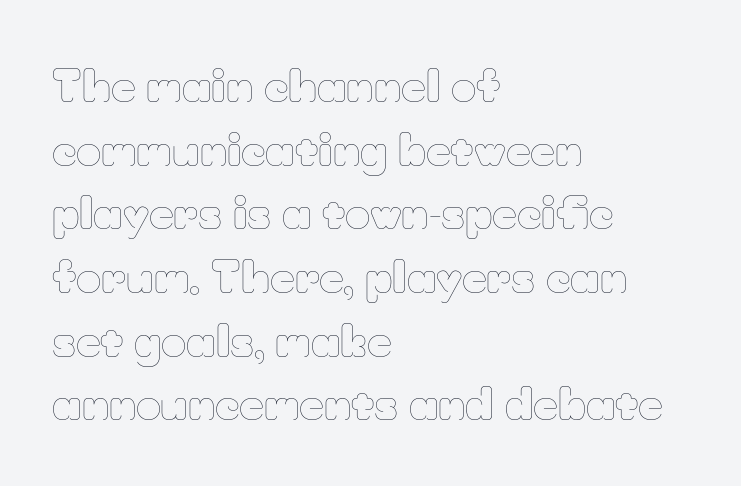
The passage shown is not underscored anywhere. A typesetter would mark this as roman, not italic. A student would call this left alignment; a typographer would say flush left, rag right. Ink coverage per letter is moderate at most. Horizontal bands of white between lines are of average thickness. This sample has the flowing, uneven cadence of proportional lettering.
